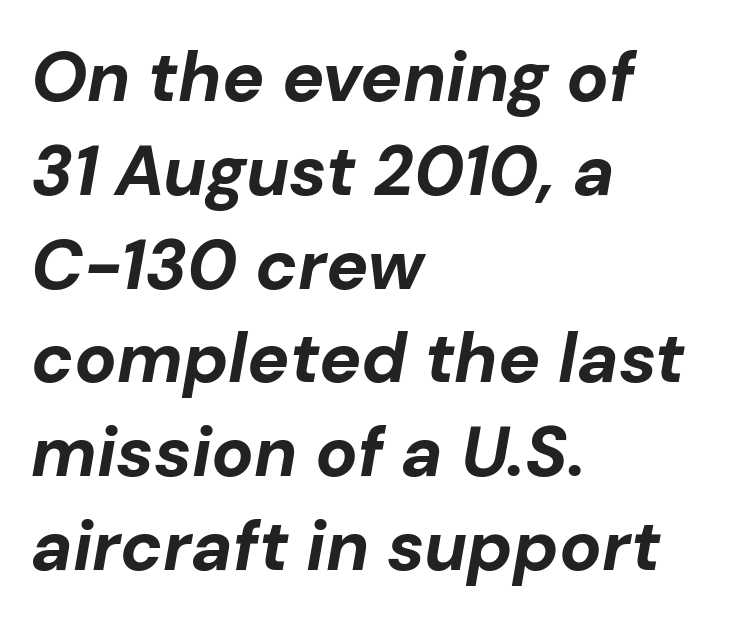
{"italic": "yes", "lean": "right", "slant_degrees": 10, "bold": "yes", "weight": "bold", "width": "normal", "stroke_contrast": "low", "x_height": "medium", "monospaced": "no", "underline": "no", "align": "left", "line_spacing": "normal", "line_spacing_ratio": 1.34, "letter_spacing": "normal", "letter_spacing_em": 0.0, "glyph_px": 70}
